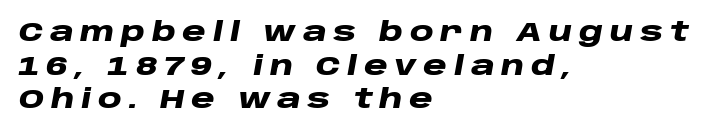
Has an underline been added? It has not. Line starts are locked; line ends wander. Summary of weight: heavy, a full bold. Between one letter and the next there's a generous, obvious gap.
